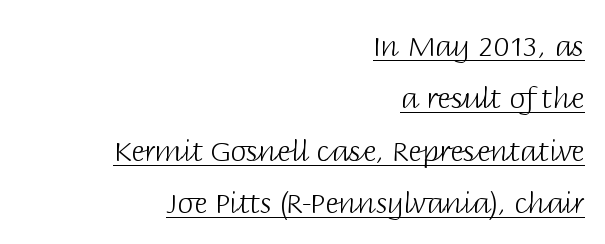
The image shows 29 px light sans-serif type, upright; set right-aligned, line spacing 1.81x, normal letter spacing, underlined; low stroke contrast and a large x-height.
